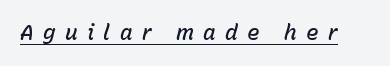
Q: Is the text bold? A: Semi-bold.
Q: Is the text italic (slanted)? A: Yes, it leans right by about 15 degrees.
Q: Is the text underlined? A: Yes.
Q: Is the spacing between letters normal or unusually wide? A: Unusually wide.
